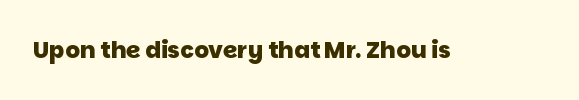
Q: Is the text bold? A: Yes.
Q: Is the text underlined? A: No.
Q: Is the spacing between letters normal or unusually wide? A: Normal.
